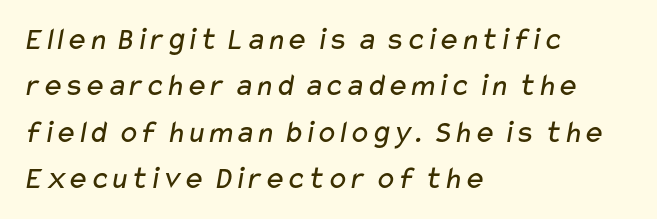
The image shows 32 px regular-weight, wide sans-serif type; set left-aligned, normal line spacing (1.45x), normal letter spacing, not underlined; low stroke contrast and a medium x-height.
